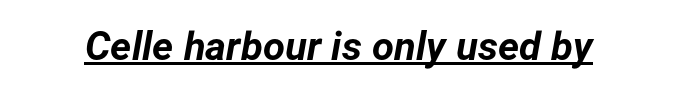
{"italic": "yes", "lean": "right", "slant_degrees": 12, "bold": "yes", "weight": "bold", "width": "normal", "stroke_contrast": "low", "x_height": "medium", "monospaced": "no", "underline": "yes", "letter_spacing": "normal", "letter_spacing_em": 0.0, "glyph_px": 40}
